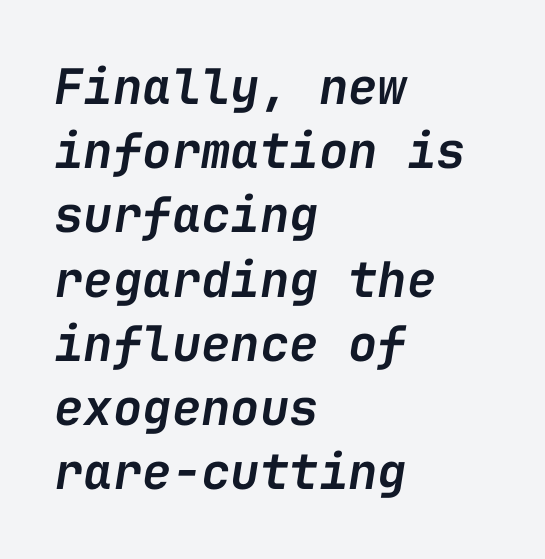
The image shows 49 px semibold type, italic (leaning right), monospaced; set left-aligned, normal line spacing (1.31x), normal letter spacing, not underlined; low stroke contrast and a medium x-height.
